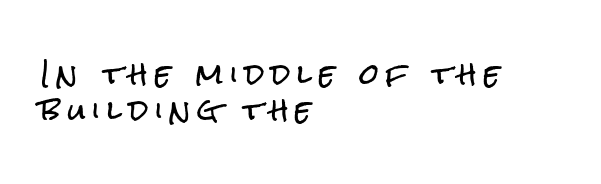
How would I describe the line gaps? Plain and ordinary. Does extra space separate the letters? Yes, quite a lot of it. You could not count columns in this text — the font is proportionally spaced. The space directly below the letters is spotless.
